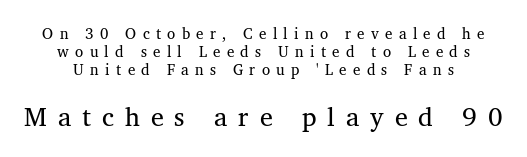
The image shows 26 px text type; set line spacing 1.21x, unusually wide letter spacing (+0.42 em), not underlined; the second (bottom) block is 1.73x larger.
